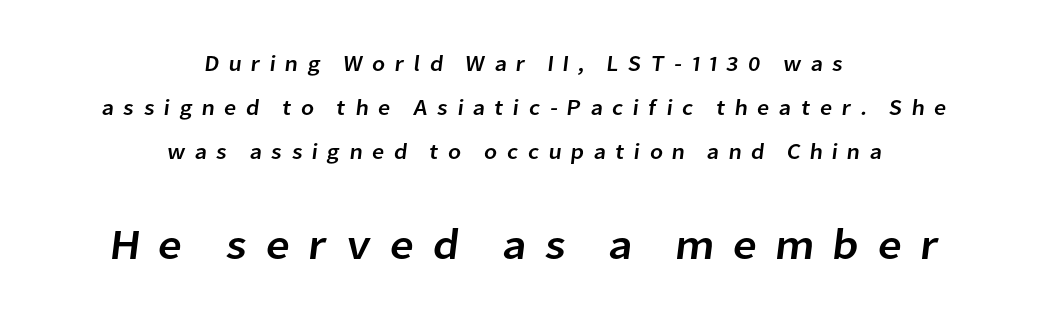
The image shows 43 px sans-serif type; set centered, loose line spacing (2.01x), unusually wide letter spacing (+0.41 em), not underlined; the second (bottom) block is 1.95x larger; low stroke contrast and a medium x-height.
